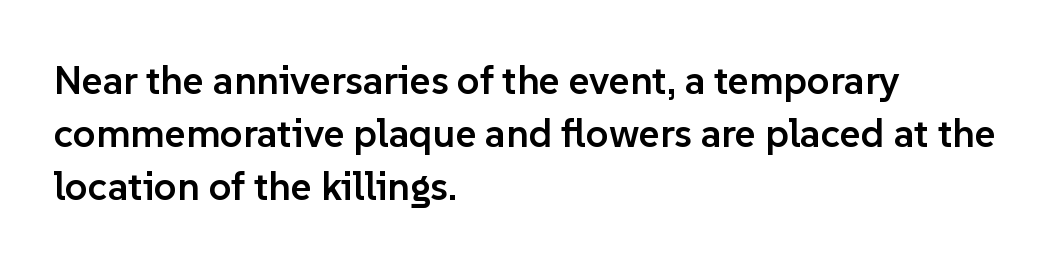
The image shows 40 px semibold sans-serif type, upright; set left-aligned, normal line spacing (1.33x), normal letter spacing, not underlined; low stroke contrast and a medium x-height.
